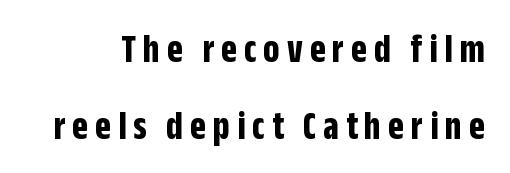
Q: Is the text bold? A: Yes.
Q: Is the text italic (slanted)? A: No, it is upright.
Q: Is the typeface a serif or a sans-serif typeface? A: Sans-serif.
Q: Is the text underlined? A: No.
Q: Width (condensed, normal, or wide)? A: Condensed.
Q: Stroke contrast? A: Low.
Q: x-height? A: Large.
Q: Monospaced? A: No.
